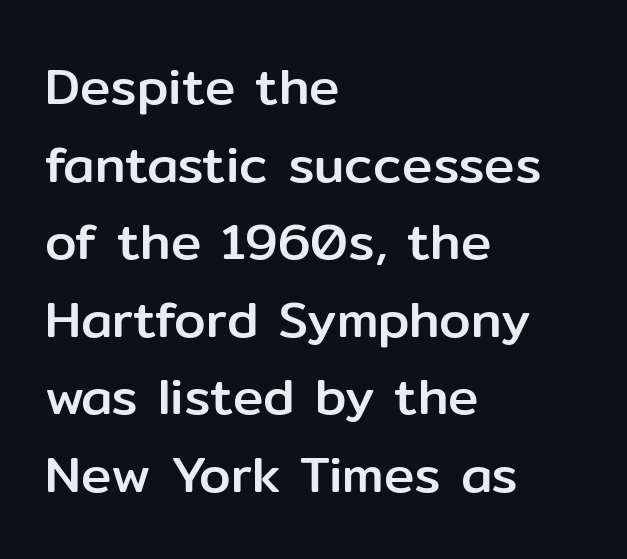
The image shows 51 px sans-serif type, upright; set left-aligned, normal line spacing (1.52x), normal letter spacing, not underlined; low stroke contrast and a medium x-height.
